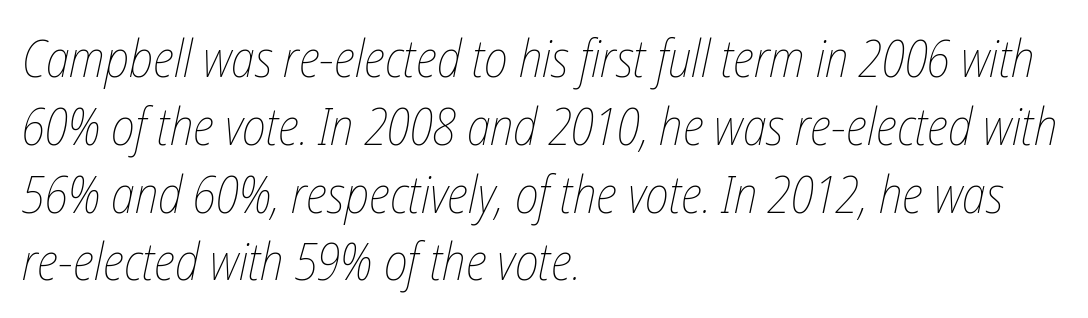
Q: Is the text bold? A: No.
Q: Is the text italic (slanted)? A: Yes, it leans right by about 12 degrees.
Q: Is the text underlined? A: No.
Q: How is the paragraph aligned? A: Left-aligned.
Q: Is the spacing between letters normal or unusually wide? A: Normal.
Q: Is the spacing between lines tight, normal or loose? A: Normal.
Q: Width (condensed, normal, or wide)? A: Condensed.
Q: Stroke contrast? A: Low.
Q: x-height? A: Medium.
Q: Monospaced? A: No.
